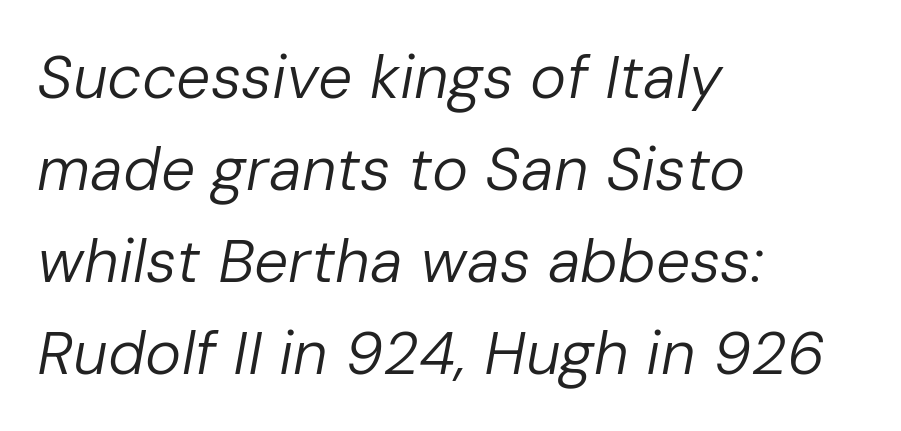
{"italic": "yes", "lean": "right", "slant_degrees": 10, "bold": "no", "weight": "regular", "width": "normal", "stroke_contrast": "low", "x_height": "medium", "monospaced": "no", "underline": "no", "align": "left", "line_spacing": "normal", "line_spacing_ratio": 1.51, "letter_spacing": "normal", "letter_spacing_em": 0.0, "glyph_px": 61}
